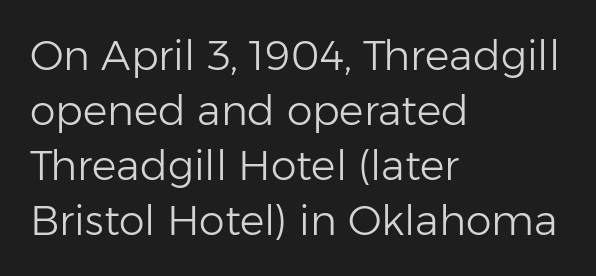
Unlike a traditional serif, this face leaves its strokes unadorned. Does the copy run flush right? No — it runs flush left. This is the regular roman posture of the typeface. The space directly below the letters is spotless. Spacing verdict: proportional, widths tailored to each character.
